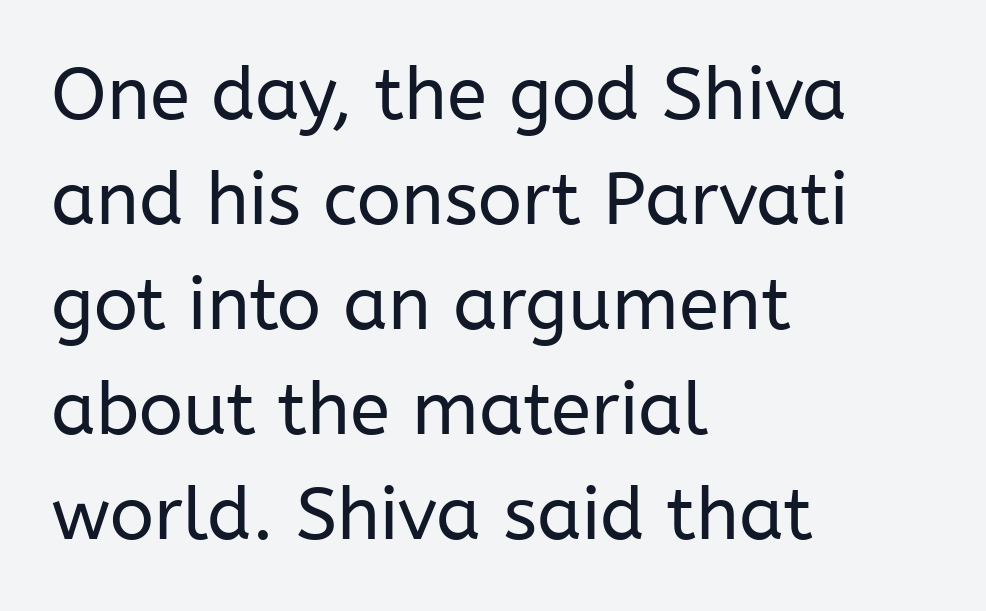
{"serif": "no", "italic": "no", "bold": "no", "weight": "regular", "width": "normal", "stroke_contrast": "low", "x_height": "medium", "monospaced": "no", "underline": "no", "align": "left", "line_spacing": "normal", "line_spacing_ratio": 1.44, "letter_spacing": "normal", "letter_spacing_em": 0.0, "glyph_px": 73}
